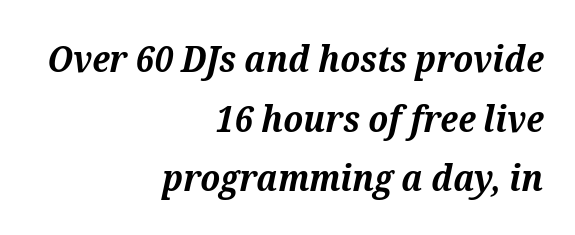
Q: Is the text bold? A: Yes.
Q: Is the text italic (slanted)? A: Yes, it leans right by about 12 degrees.
Q: Is the typeface a serif or a sans-serif typeface? A: Serif.
Q: Is the text underlined? A: No.
Q: How is the paragraph aligned? A: Right-aligned.
Q: Is the spacing between letters normal or unusually wide? A: Normal.
Q: Is the spacing between lines tight, normal or loose? A: Normal.
Q: Width (condensed, normal, or wide)? A: Normal.
Q: Stroke contrast? A: Medium.
Q: x-height? A: Medium.
Q: Monospaced? A: No.
